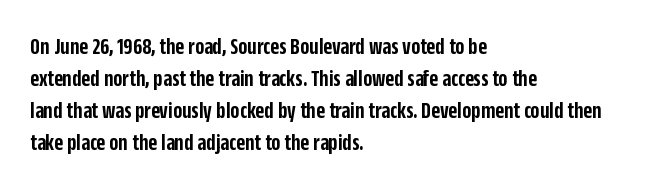
{"italic": "no", "bold": "semi", "underline": "no", "align": "left", "line_spacing": "normal", "line_spacing_ratio": 1.33, "letter_spacing": "normal", "letter_spacing_em": 0.0, "glyph_px": 24}
